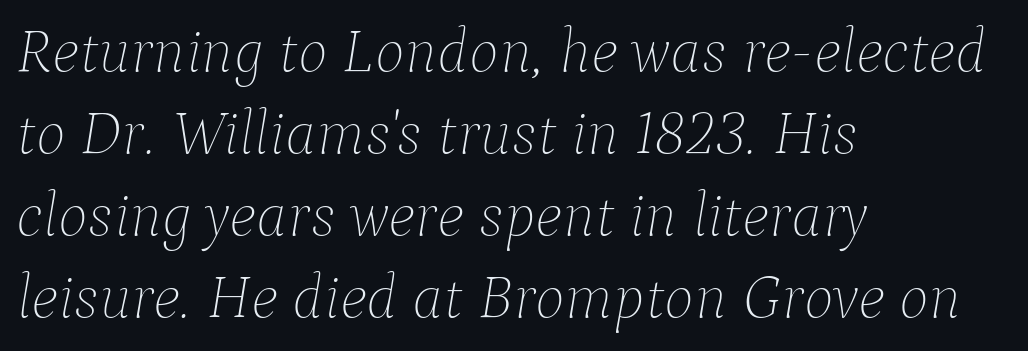
Q: Is the text bold? A: No.
Q: Is the text italic (slanted)? A: Yes, it leans right by about 9 degrees.
Q: Is the text underlined? A: No.
Q: How is the paragraph aligned? A: Left-aligned.
Q: Is the spacing between letters normal or unusually wide? A: Normal.
Q: Is the spacing between lines tight, normal or loose? A: Normal.
Q: Width (condensed, normal, or wide)? A: Normal.
Q: Stroke contrast? A: Low.
Q: x-height? A: Medium.
Q: Monospaced? A: No.
